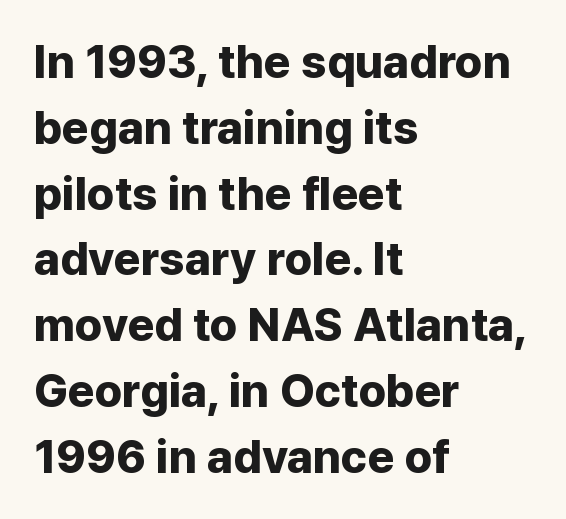
The image shows 46 px bold sans-serif type, upright; set left-aligned, normal line spacing (1.43x), normal letter spacing, not underlined; low stroke contrast and a medium x-height.
